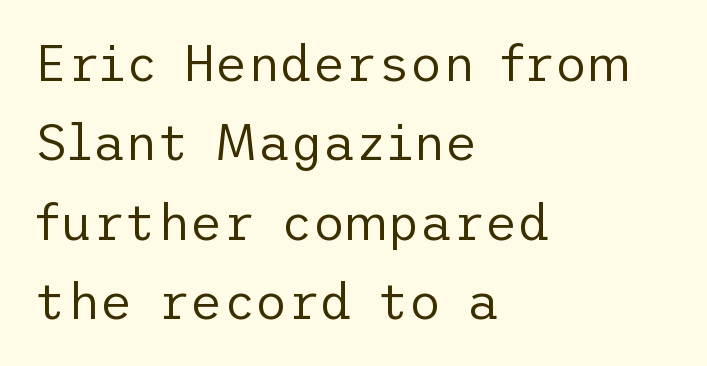
Q: Is the text bold? A: No.
Q: Is the text italic (slanted)? A: No, it is upright.
Q: Is the typeface a serif or a sans-serif typeface? A: Sans-serif.
Q: Is the text underlined? A: No.
Q: How is the paragraph aligned? A: Left-aligned.
Q: Is the spacing between letters normal or unusually wide? A: Normal.
Q: Is the spacing between lines tight, normal or loose? A: Normal.
Q: Width (condensed, normal, or wide)? A: Normal.
Q: Stroke contrast? A: Low.
Q: x-height? A: Medium.
